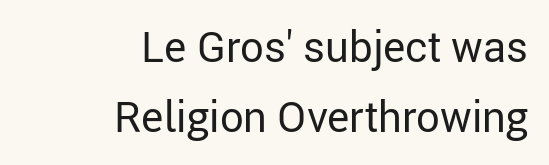
{"serif": "no", "italic": "no", "bold": "no", "weight": "regular", "width": "normal", "stroke_contrast": "low", "x_height": "medium", "monospaced": "no", "underline": "no", "align": "right", "line_spacing": "normal", "line_spacing_ratio": 1.66, "letter_spacing": "normal", "letter_spacing_em": 0.0, "glyph_px": 42}
